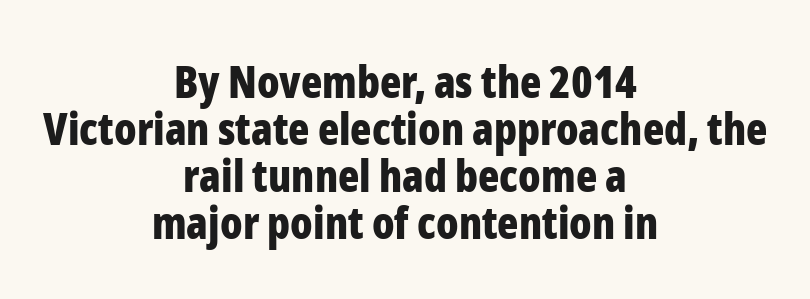
Q: Is the text bold? A: Yes.
Q: Is the text italic (slanted)? A: No, it is upright.
Q: Is the typeface a serif or a sans-serif typeface? A: Sans-serif.
Q: Is the text underlined? A: No.
Q: How is the paragraph aligned? A: Centered.
Q: Is the spacing between letters normal or unusually wide? A: Normal.
Q: Is the spacing between lines tight, normal or loose? A: Tight.
Q: Width (condensed, normal, or wide)? A: Condensed.
Q: Stroke contrast? A: Low.
Q: x-height? A: Medium.
Q: Monospaced? A: No.
